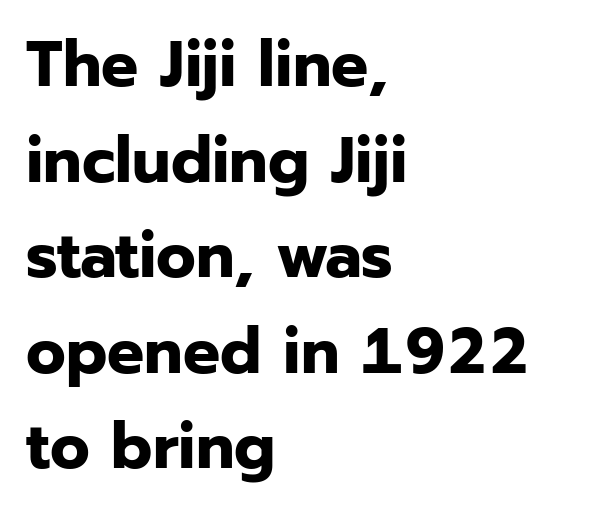
Q: Is the text bold? A: Yes.
Q: Is the text italic (slanted)? A: No, it is upright.
Q: Is the typeface a serif or a sans-serif typeface? A: Sans-serif.
Q: Is the text underlined? A: No.
Q: How is the paragraph aligned? A: Left-aligned.
Q: Is the spacing between letters normal or unusually wide? A: Normal.
Q: Is the spacing between lines tight, normal or loose? A: Normal.
Q: Width (condensed, normal, or wide)? A: Normal.
Q: Stroke contrast? A: Low.
Q: x-height? A: Medium.
Q: Monospaced? A: No.
